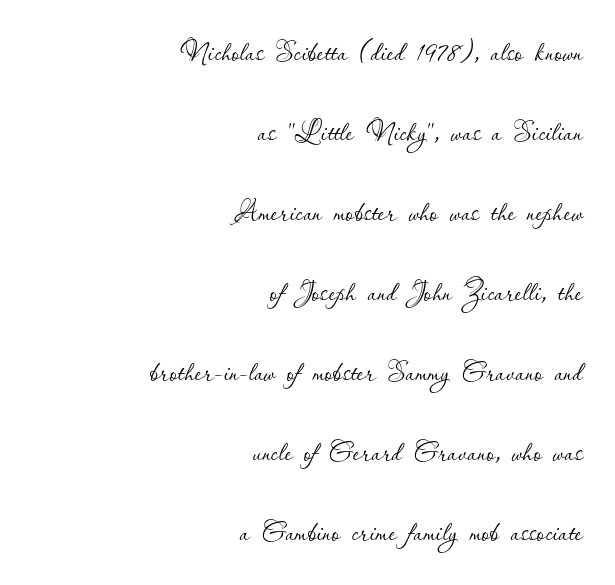
The image shows 37 px thin type; set right-aligned, loose line spacing (2.16x), normal letter spacing, not underlined; low stroke contrast and a small x-height.
